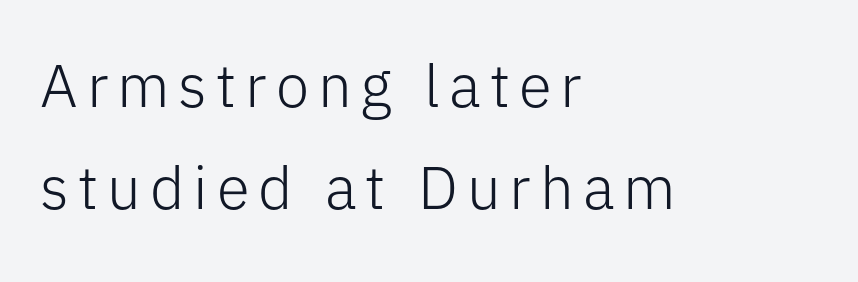
The image shows 60 px light sans-serif type, upright; set left-aligned, normal line spacing (1.7x), not underlined; low stroke contrast and a medium x-height.
